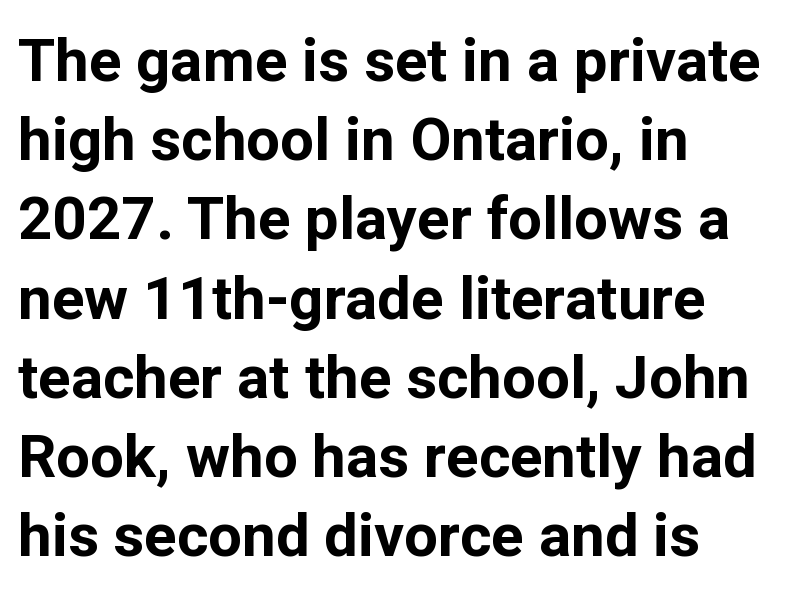
The image shows 60 px bold sans-serif type, upright; set left-aligned, normal line spacing (1.32x), normal letter spacing, not underlined; low stroke contrast and a medium x-height.
